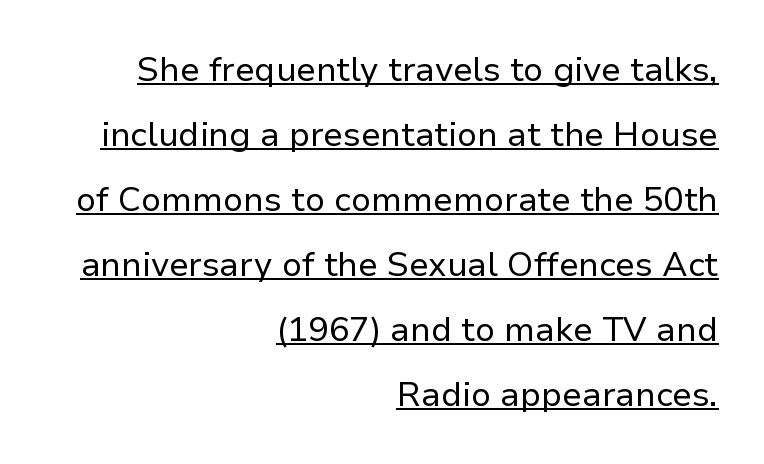
Q: Is the text bold? A: No.
Q: Is the text italic (slanted)? A: No, it is upright.
Q: Is the typeface a serif or a sans-serif typeface? A: Sans-serif.
Q: Is the text underlined? A: Yes.
Q: How is the paragraph aligned? A: Right-aligned.
Q: Is the spacing between letters normal or unusually wide? A: Normal.
Q: Is the spacing between lines tight, normal or loose? A: Loose.
Q: Width (condensed, normal, or wide)? A: Normal.
Q: Stroke contrast? A: Low.
Q: x-height? A: Medium.
Q: Monospaced? A: No.
